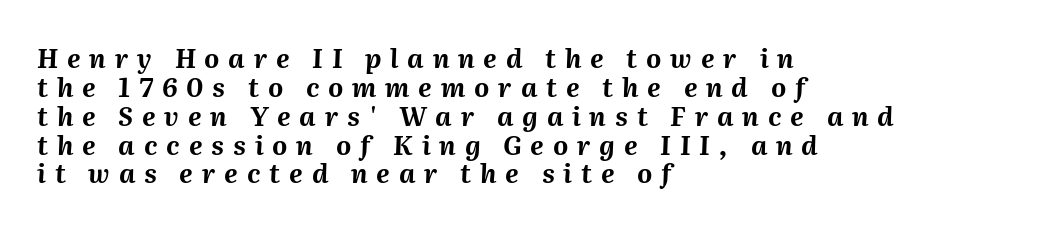
The rendering anchors every line to the left-hand side. Unmarked baselines from the first word to the last. Reading down the column, the eye jumps only a short way to each next line. The passage shown has open, widely tracked lettering throughout.
